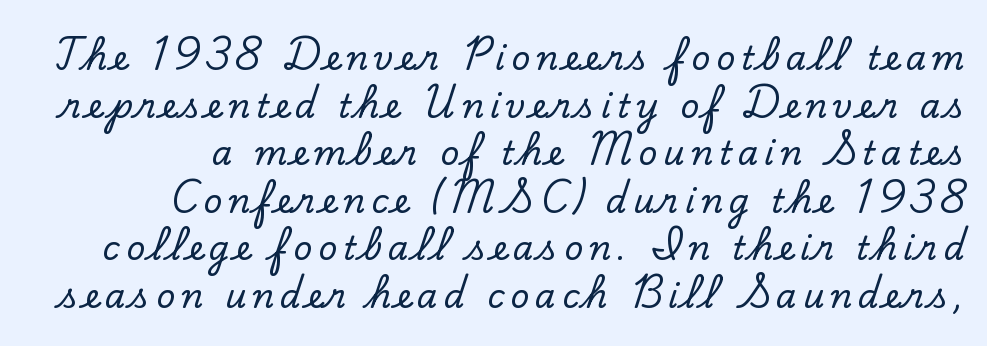
{"serif": "yes", "width": "normal", "stroke_contrast": "low", "x_height": "small", "monospaced": "no", "underline": "no", "align": "right", "line_spacing": "normal", "line_spacing_ratio": 1.44, "glyph_px": 33}
